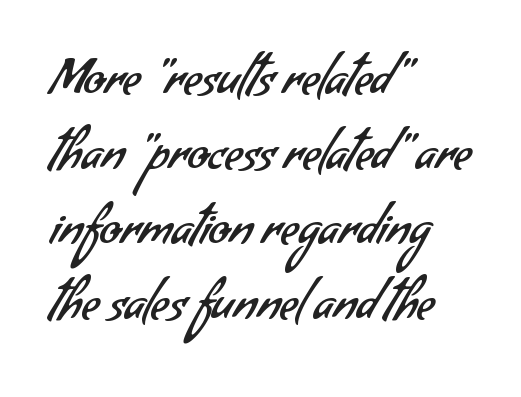
{"serif": "no", "bold": "no", "weight": "regular", "width": "normal", "stroke_contrast": "low", "x_height": "small", "monospaced": "no", "underline": "no", "align": "left", "line_spacing": "normal", "line_spacing_ratio": 1.53, "letter_spacing": "normal", "letter_spacing_em": 0.0, "glyph_px": 49}
